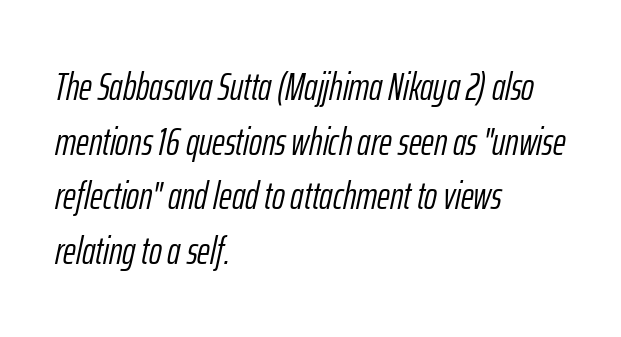
{"italic": "yes", "lean": "right", "slant_degrees": 12, "bold": "no", "weight": "light", "width": "condensed", "stroke_contrast": "low", "x_height": "medium", "monospaced": "no", "underline": "no", "align": "left", "line_spacing": "normal", "line_spacing_ratio": 1.4, "letter_spacing": "normal", "letter_spacing_em": 0.0, "glyph_px": 39}
